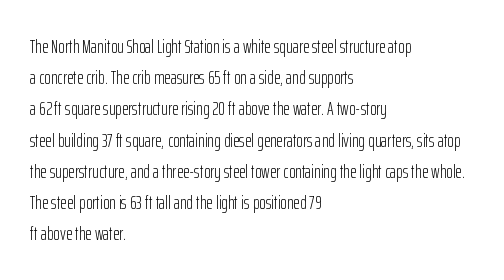
The image shows 20 px text type, upright; set left-aligned, normal line spacing (1.56x), normal letter spacing, not underlined.
